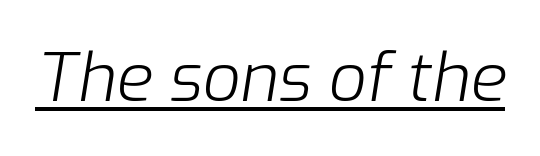
{"italic": "yes", "lean": "right", "slant_degrees": 9, "bold": "no", "weight": "light", "width": "normal", "stroke_contrast": "low", "x_height": "medium", "monospaced": "no", "underline": "yes", "letter_spacing": "normal", "letter_spacing_em": 0.0, "glyph_px": 67}
